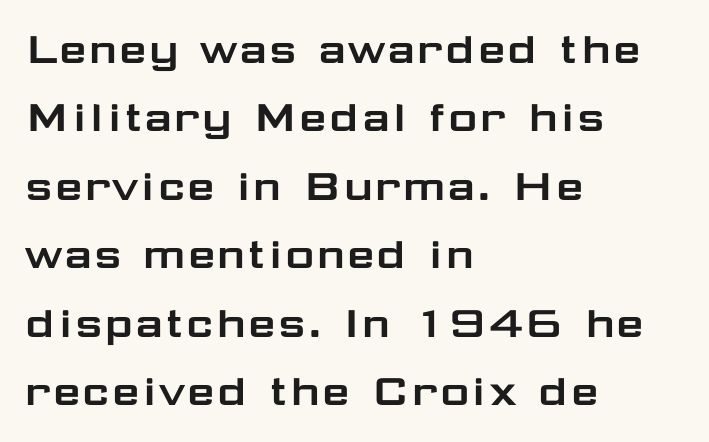
Q: Is the text italic (slanted)? A: No, it is upright.
Q: Is the typeface a serif or a sans-serif typeface? A: Sans-serif.
Q: Is the text underlined? A: No.
Q: How is the paragraph aligned? A: Left-aligned.
Q: Is the spacing between letters normal or unusually wide? A: Normal.
Q: Is the spacing between lines tight, normal or loose? A: Normal.
Q: Width (condensed, normal, or wide)? A: Wide.
Q: Stroke contrast? A: Low.
Q: x-height? A: Medium.
Q: Monospaced? A: No.
